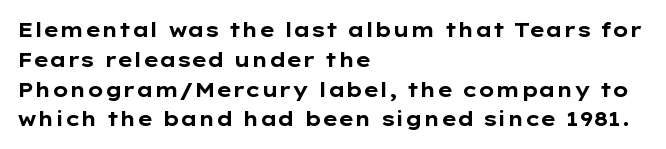
Q: Is the text bold? A: Yes.
Q: Is the text italic (slanted)? A: No, it is upright.
Q: Is the text underlined? A: No.
Q: How is the paragraph aligned? A: Left-aligned.
Q: Is the spacing between letters normal or unusually wide? A: Normal.
Q: Is the spacing between lines tight, normal or loose? A: Normal.
